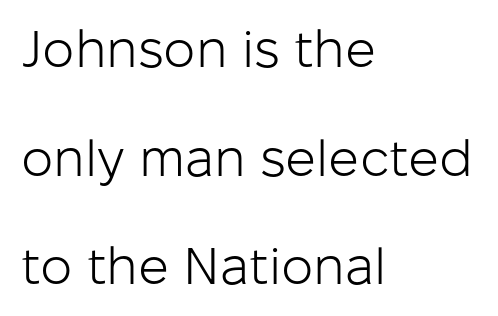
Q: Is the text bold? A: No.
Q: Is the text italic (slanted)? A: No, it is upright.
Q: Is the typeface a serif or a sans-serif typeface? A: Sans-serif.
Q: Is the text underlined? A: No.
Q: How is the paragraph aligned? A: Left-aligned.
Q: Is the spacing between letters normal or unusually wide? A: Normal.
Q: Is the spacing between lines tight, normal or loose? A: Loose.
Q: Width (condensed, normal, or wide)? A: Normal.
Q: Stroke contrast? A: Low.
Q: x-height? A: Medium.
Q: Monospaced? A: No.
